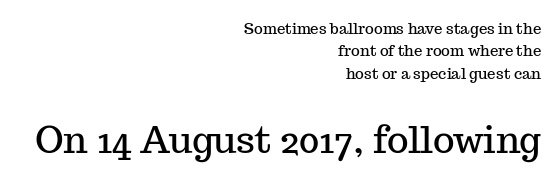
{"serif": "yes", "italic": "no", "width": "normal", "stroke_contrast": "medium", "x_height": "medium", "monospaced": "no", "underline": "no", "align": "right", "line_spacing": "normal", "line_spacing_ratio": 1.5, "letter_spacing": "normal", "letter_spacing_em": 0.0, "larger_block": "second", "size_ratio": 2.47, "glyph_px": 37}
